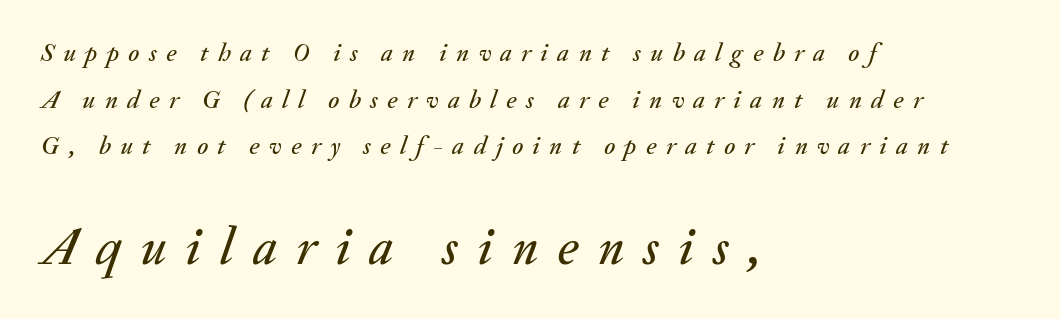
The image shows 53 px text type, italic (leaning right); set left-aligned, line spacing 1.79x, unusually wide letter spacing (+0.36 em), not underlined; the second (bottom) block is 2.04x larger; medium stroke contrast and a small x-height.
